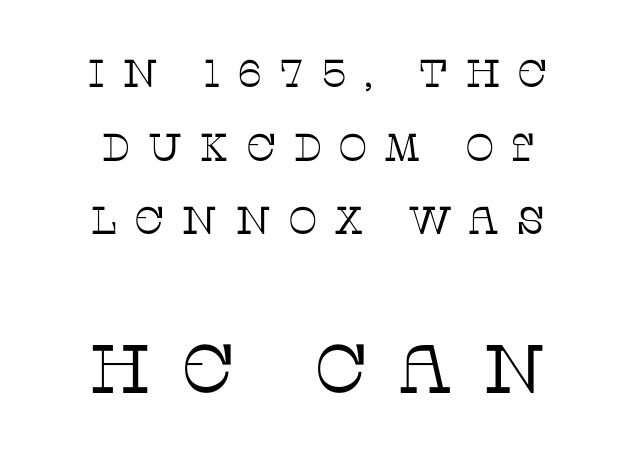
The image shows 69 px thin serif type, upright; set centered, line spacing 1.89x, unusually wide letter spacing (+0.42 em), not underlined; the second (bottom) block is 1.77x larger; low stroke contrast and a large x-height.
